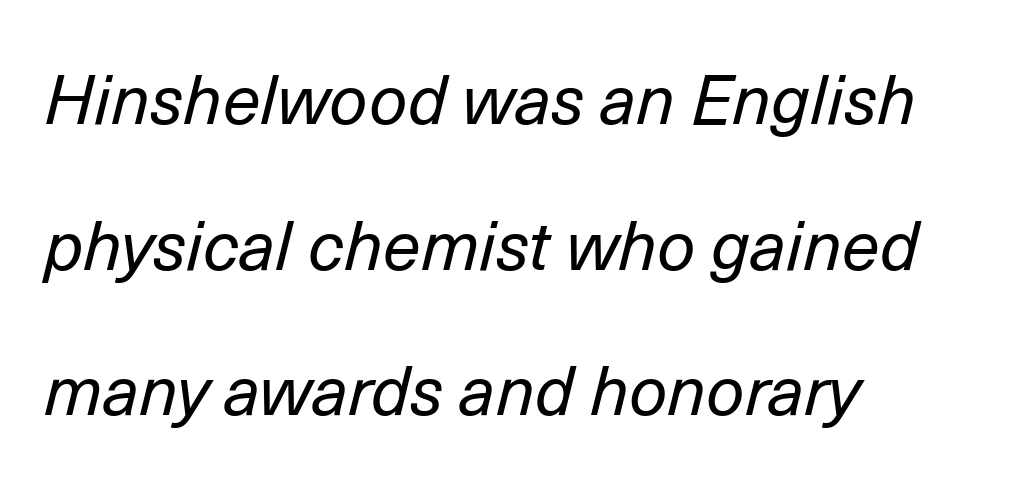
The image shows 68 px regular-weight type, italic (leaning right); set left-aligned, loose line spacing (2.14x), normal letter spacing, not underlined; low stroke contrast and a medium x-height.
